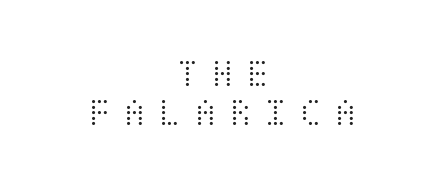
Q: Is the text bold? A: No.
Q: Is the text italic (slanted)? A: No, it is upright.
Q: Is the text underlined? A: No.
Q: How is the paragraph aligned? A: Centered.
Q: Is the spacing between letters normal or unusually wide? A: Unusually wide.
Q: Is the spacing between lines tight, normal or loose? A: Tight.
Q: Width (condensed, normal, or wide)? A: Condensed.
Q: Stroke contrast? A: Medium.
Q: x-height? A: Large.
